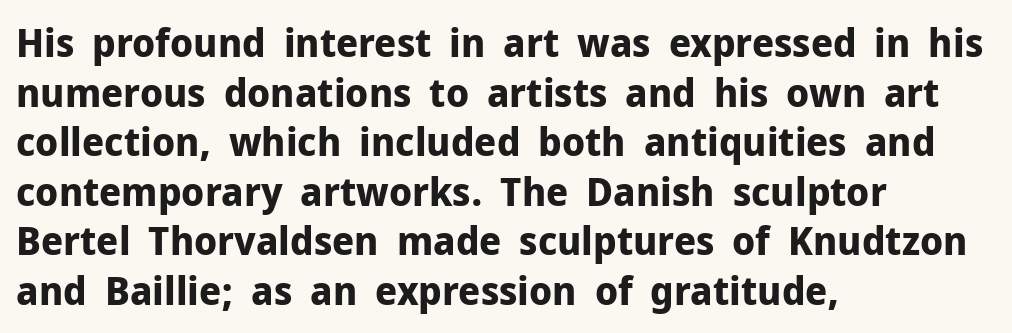
Q: Is the text bold? A: Yes.
Q: Is the text italic (slanted)? A: No, it is upright.
Q: Is the typeface a serif or a sans-serif typeface? A: Sans-serif.
Q: Is the text underlined? A: No.
Q: How is the paragraph aligned? A: Left-aligned.
Q: Is the spacing between letters normal or unusually wide? A: Normal.
Q: Width (condensed, normal, or wide)? A: Normal.
Q: Stroke contrast? A: Low.
Q: x-height? A: Medium.
Q: Monospaced? A: No.
